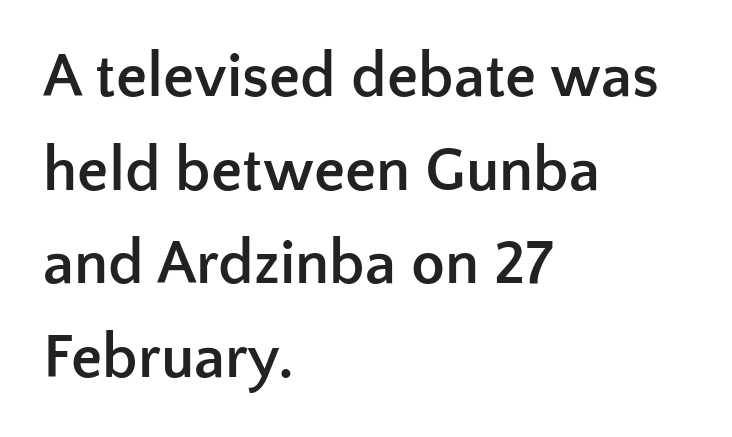
Is this a sans? Yes — the strokes have no serifs. These lines carry a lot of weight — the face is fully bold. No extra tracking has been applied to these lines. Nope, not italic — everything's standing straight. The passage is arranged the way most books set body copy — flush left.
